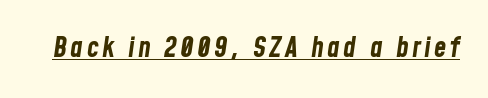
This sample has the flowing, uneven cadence of proportional lettering. Notice how the stems are inclined rather than vertical — that's the hallmark of italics. How heavy is the stroke? Heavy — this is a bold. Each line of the rendering has a horizontal stroke beneath the glyphs.
